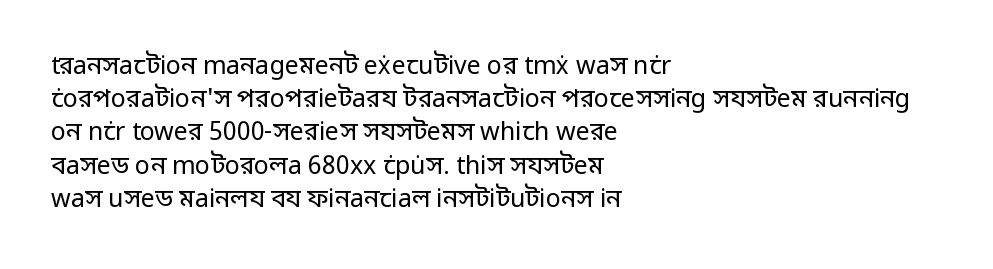
The image shows 25 px text type, upright; set left-aligned, normal line spacing (1.33x), normal letter spacing, not underlined.
